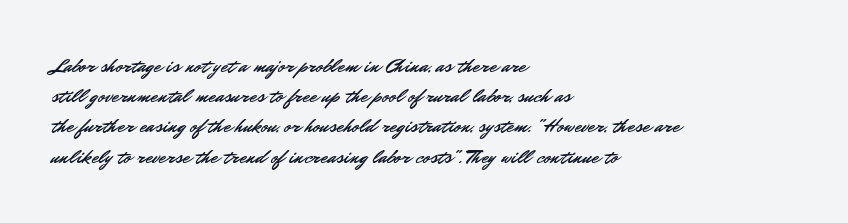
Q: Is the text italic (slanted)? A: Yes.
Q: Is the text underlined? A: No.
Q: How is the paragraph aligned? A: Left-aligned.
Q: Is the spacing between letters normal or unusually wide? A: Normal.
Q: Is the spacing between lines tight, normal or loose? A: Normal.
